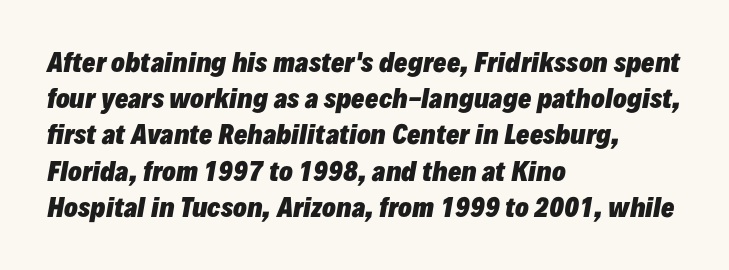
Words float on clear page, feet unadorned. Notice how the stems are inclined rather than vertical — that's the hallmark of italics. The rows are spaced the way most documents space them. In terms of weight, the rendering is a true, heavy bold.
